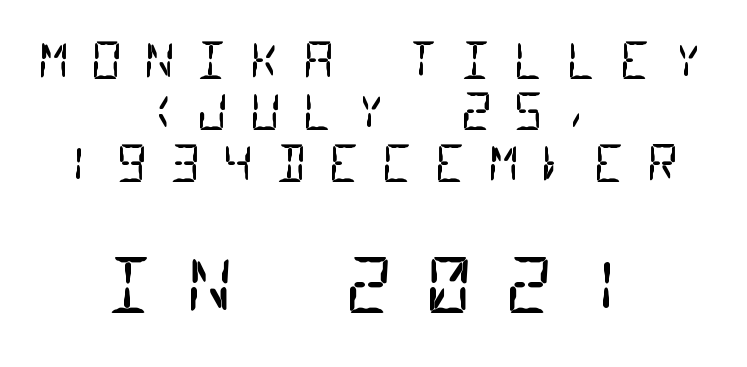
{"serif": "no", "bold": "no", "weight": "regular", "width": "condensed", "stroke_contrast": "low", "x_height": "large", "monospaced": "yes", "underline": "no", "align": "center", "line_spacing": "tight", "line_spacing_ratio": 1.05, "letter_spacing": "wide", "letter_spacing_em": 0.43, "larger_block": "second", "size_ratio": 1.51, "glyph_px": 74}
